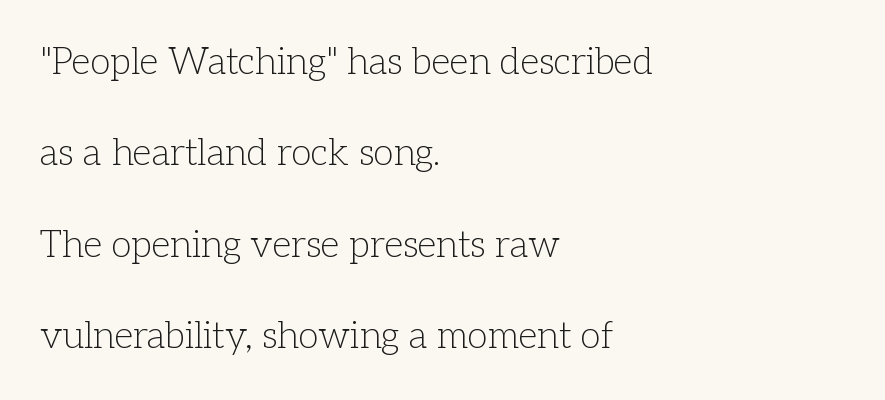
The image shows 37 px light serif type, upright; set left-aligned, loose line spacing (2.47x), normal letter spacing, not underlined; low stroke contrast and a medium x-height.
